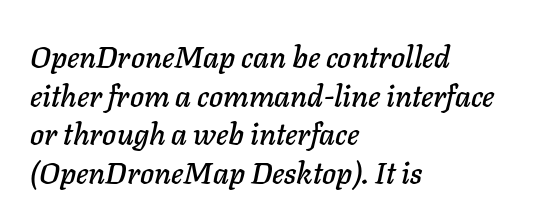
The paragraph shown leans on its left margin. Slant detected: the letters are inclined. Interline gaps are of average width in this sample. The space directly below the letters is spotless. Letter spacing: default.
